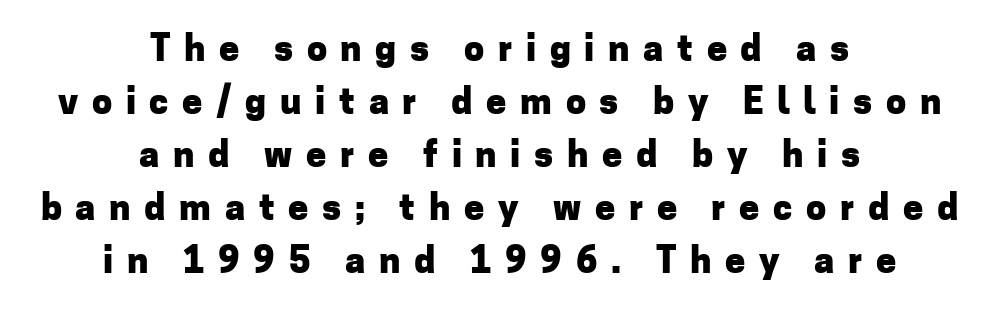
The rendering shows plain stroke endings on the letterforms — a sans-serif design. Horizontally, the lines are justified to the midpoint only. A typesetter would call this leading conventional body-copy spacing. The characters look thick and weighty, a clear bold. Type without underlining.
